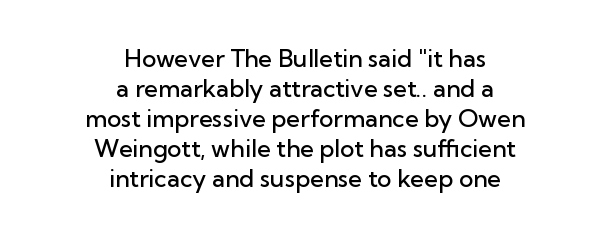
Q: Is the text bold? A: Semi-bold.
Q: Is the text italic (slanted)? A: No, it is upright.
Q: Is the text underlined? A: No.
Q: How is the paragraph aligned? A: Centered.
Q: Is the spacing between letters normal or unusually wide? A: Normal.
Q: Is the spacing between lines tight, normal or loose? A: Normal.
